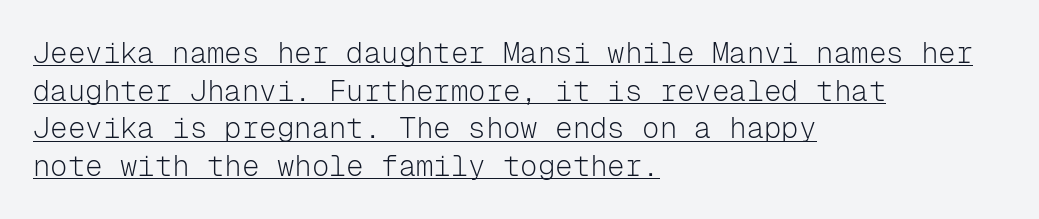
The image shows 29 px light sans-serif type, upright, monospaced; set left-aligned, normal line spacing (1.3x), normal letter spacing, underlined; low stroke contrast and a medium x-height.
